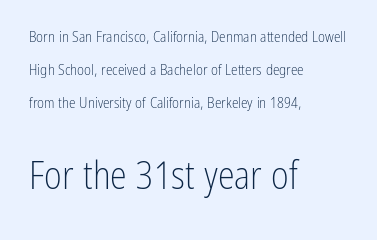
The letters in the lower block stand taller than those in the block above. Tall strokes in this sample are plumb rather than angled. Type without underlining. One glance says open: line gaps are wider than usual. These glyphs show unthickened strokes, regular width or finer.
